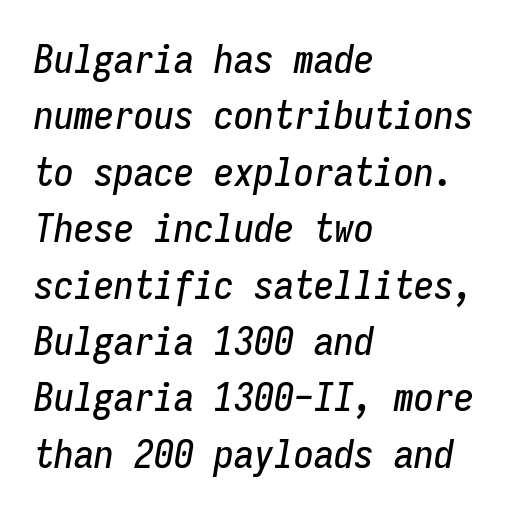
{"italic": "yes", "lean": "right", "slant_degrees": 9, "width": "condensed", "stroke_contrast": "low", "x_height": "medium", "monospaced": "yes", "underline": "no", "align": "left", "line_spacing": "normal", "line_spacing_ratio": 1.41, "letter_spacing": "normal", "letter_spacing_em": 0.0, "glyph_px": 40}
